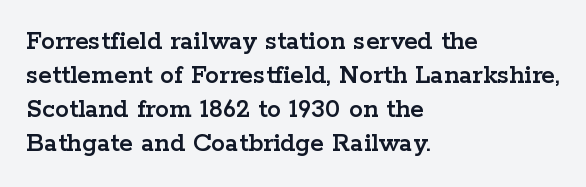
The image shows 28 px wide serif type, upright; set left-aligned, line spacing 1.22x, normal letter spacing, not underlined; low stroke contrast and a medium x-height.
